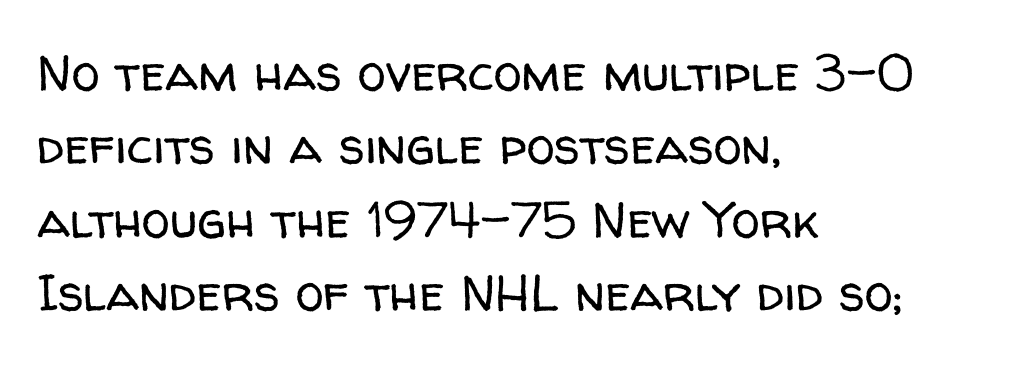
The image shows 51 px regular-weight sans-serif type, upright; set left-aligned, normal line spacing (1.44x), normal letter spacing, not underlined; low stroke contrast and a medium x-height.
